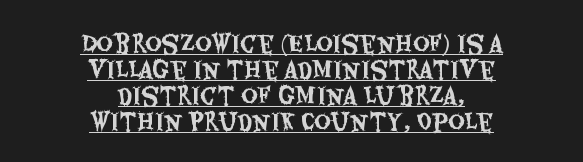
Q: Is the text italic (slanted)? A: No, it is upright.
Q: Is the text underlined? A: Yes.
Q: How is the paragraph aligned? A: Centered.
Q: Is the spacing between letters normal or unusually wide? A: Normal.
Q: Is the spacing between lines tight, normal or loose? A: Tight.
